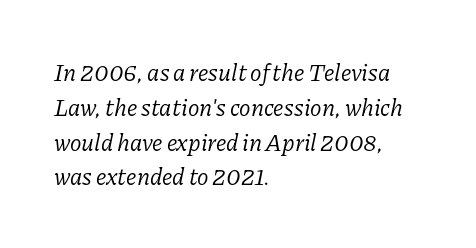
Slanted lettering throughout. Line starts are locked; line ends wander. The block of text has a typical density, with ordinary space between rows. Nobody drew a line under any word here. Weight: not bold — regular or lighter. Inter-character spacing is left at the font's built-in metrics.
